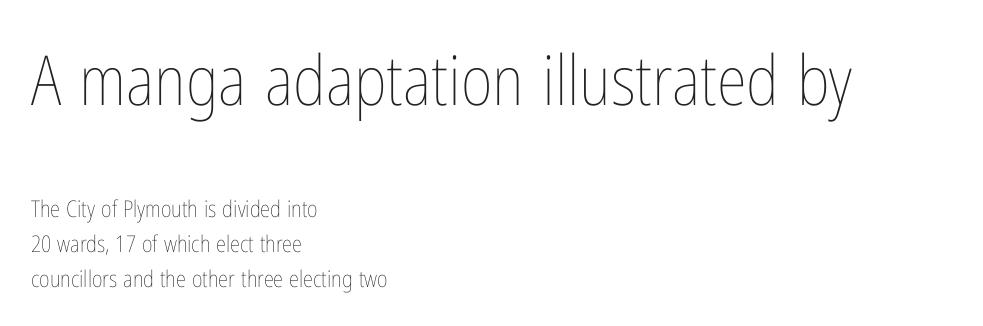
Q: Is the text bold? A: No.
Q: Is the text italic (slanted)? A: No, it is upright.
Q: Is the text underlined? A: No.
Q: How is the paragraph aligned? A: Left-aligned.
Q: Is the spacing between letters normal or unusually wide? A: Normal.
Q: Is the spacing between lines tight, normal or loose? A: Normal.
Q: Which block of text is set in a larger size, the first (top) or the second (bottom)? A: The first (top) one.
Q: Width (condensed, normal, or wide)? A: Condensed.
Q: Stroke contrast? A: Low.
Q: x-height? A: Medium.
Q: Monospaced? A: No.
